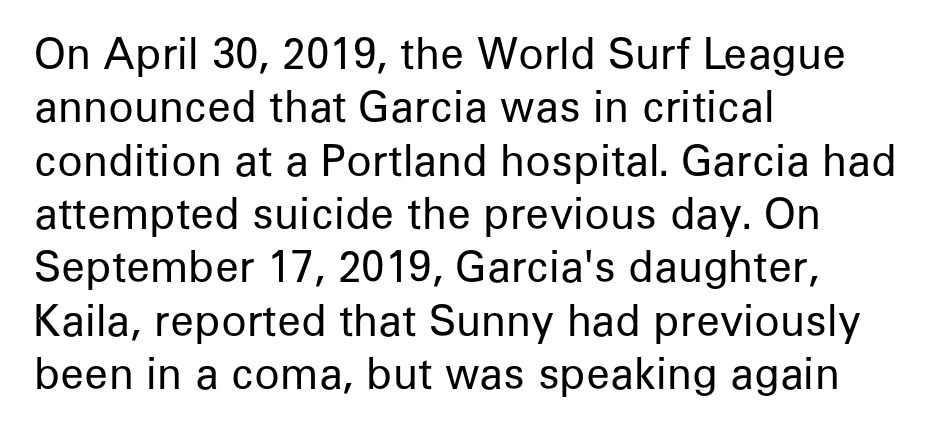
The image shows 42 px regular-weight sans-serif type, upright; set left-aligned, normal line spacing (1.27x), normal letter spacing, not underlined; low stroke contrast and a medium x-height.
